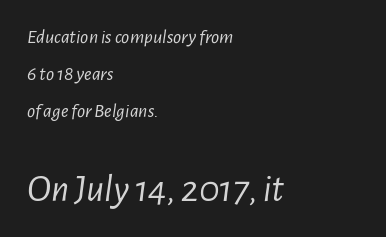
The image shows 39 px light, condensed type, italic (leaning right); set left-aligned, line spacing 1.85x, normal letter spacing, not underlined; the second (bottom) block is 1.95x larger; low stroke contrast and a medium x-height.
